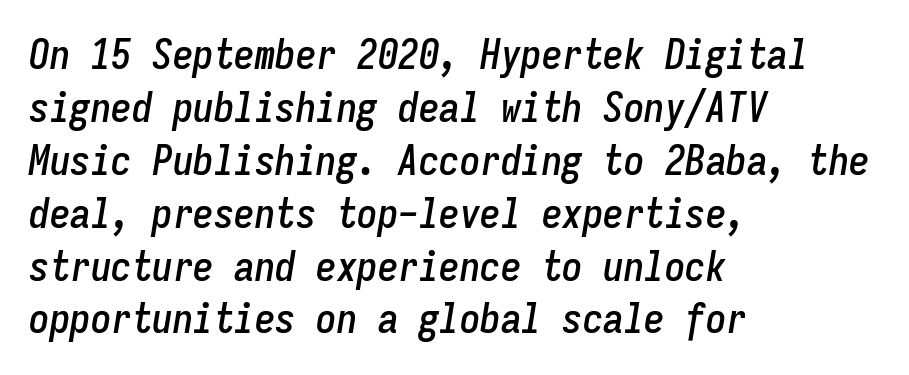
You could count columns in this text — the font is strictly monospaced. Nobody touched the tracking dial on this one. The passage shown stacks its lines at a standard gap. The foot of each line stays bare and open. The ragged edge is on the right, which tells us the setting is flush left. Notice how the stems are inclined rather than vertical — that's the hallmark of italics.
